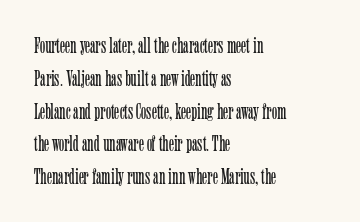
Descender tails drop into unmarked territory. Vertically, the passage feels balanced, rows spaced as you'd expect. The typesetter chose a ragged-right arrangement here. The typography opts for an upright posture over an oblique one. The rendering keeps characters at their native spacing. Stroke mass is kept to a normal reading level or below.
